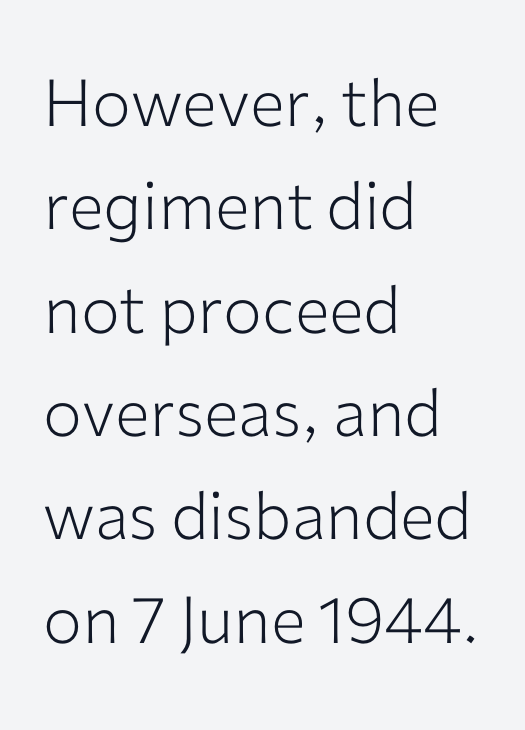
{"serif": "no", "italic": "no", "bold": "no", "weight": "light", "width": "normal", "stroke_contrast": "low", "x_height": "medium", "monospaced": "no", "underline": "no", "align": "left", "line_spacing": "normal", "line_spacing_ratio": 1.59, "letter_spacing": "normal", "letter_spacing_em": 0.0, "glyph_px": 65}
